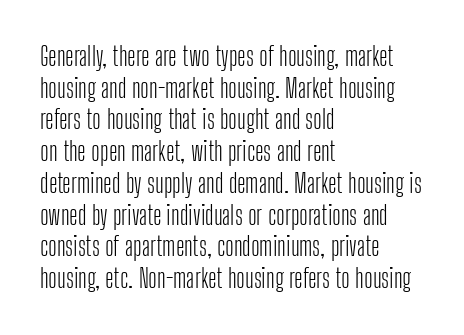
Q: Is the text bold? A: No.
Q: Is the text italic (slanted)? A: No, it is upright.
Q: Is the text underlined? A: No.
Q: How is the paragraph aligned? A: Left-aligned.
Q: Is the spacing between letters normal or unusually wide? A: Normal.
